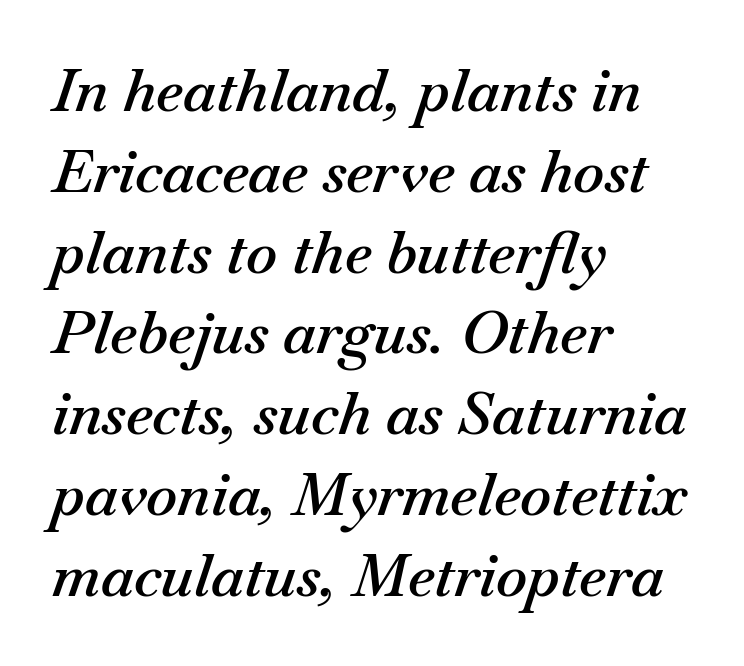
Q: Is the text bold? A: Semi-bold.
Q: Is the text italic (slanted)? A: Yes, it leans right by about 18 degrees.
Q: Is the text underlined? A: No.
Q: How is the paragraph aligned? A: Left-aligned.
Q: Is the spacing between letters normal or unusually wide? A: Normal.
Q: Is the spacing between lines tight, normal or loose? A: Normal.
Q: Width (condensed, normal, or wide)? A: Normal.
Q: Stroke contrast? A: Medium.
Q: x-height? A: Small.
Q: Monospaced? A: No.
